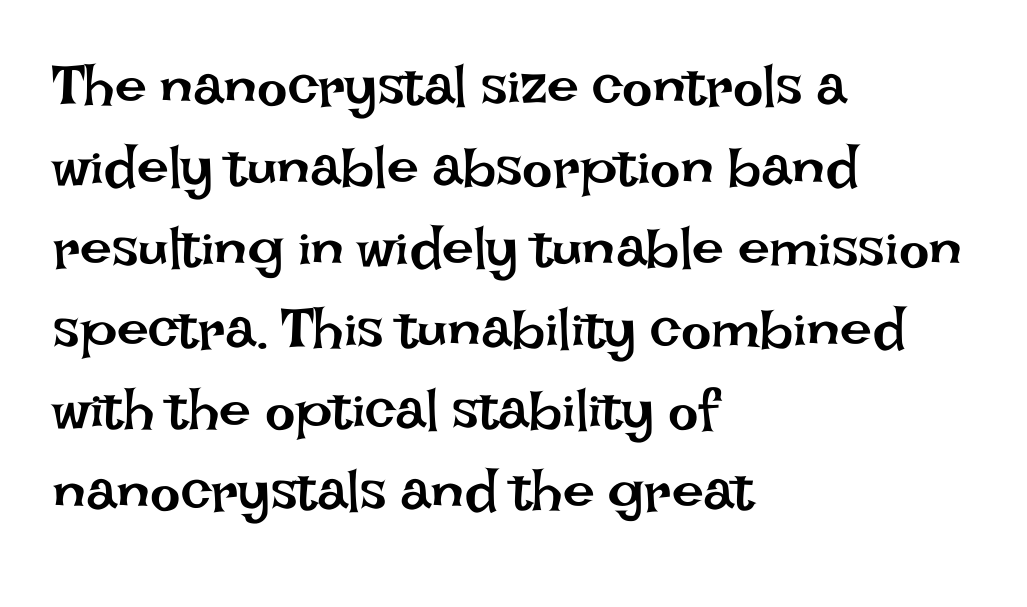
The lettering holds an erect, upright posture throughout. Looks like regular typesetting: each glyph gets only the width it needs. The strip under each line holds only bare page. The line texture is even and compact thanks to regular tracking. The font is comparable to plain body text, perhaps lighter. This sample is left-justified, so line endings fall wherever the words run out.
